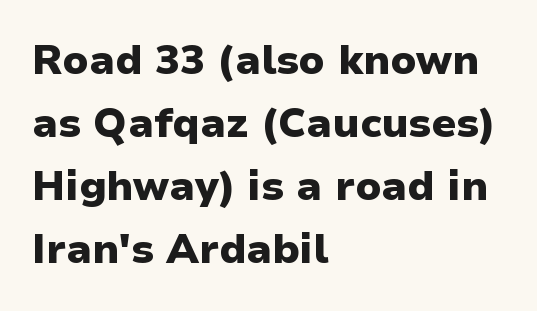
Q: Is the text bold? A: Yes.
Q: Is the text italic (slanted)? A: No, it is upright.
Q: Is the typeface a serif or a sans-serif typeface? A: Sans-serif.
Q: Is the text underlined? A: No.
Q: How is the paragraph aligned? A: Left-aligned.
Q: Is the spacing between letters normal or unusually wide? A: Normal.
Q: Is the spacing between lines tight, normal or loose? A: Normal.
Q: Width (condensed, normal, or wide)? A: Normal.
Q: Stroke contrast? A: Low.
Q: x-height? A: Medium.
Q: Monospaced? A: No.
